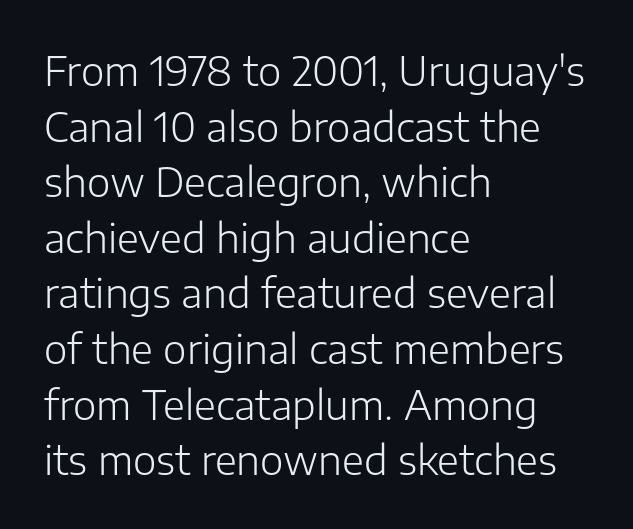
Posture: upright roman. Each stroke keeps to a modest, everyday thickness or less. The setting favours the left margin, as ordinary paragraphs usually do. Is this a sans? Yes — the strokes have no serifs. How are the letters spaced? Ordinarily, with no added tracking. Each new line begins a customary step beneath the previous one.
